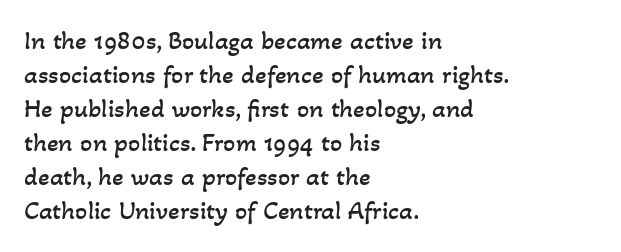
Q: Is the text bold? A: No.
Q: Is the text underlined? A: No.
Q: How is the paragraph aligned? A: Left-aligned.
Q: Is the spacing between letters normal or unusually wide? A: Normal.
Q: Is the spacing between lines tight, normal or loose? A: Normal.
